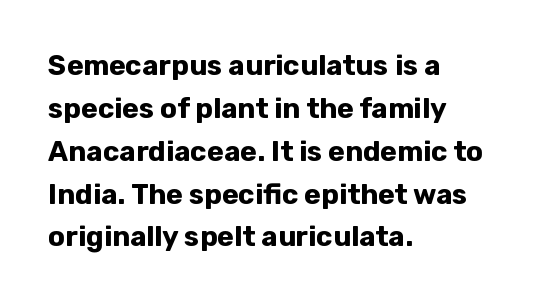
You can tell from the bare stems that sans-serif type was used. Note the varied advance widths — an 'i' is clearly narrower than an 'm'. Does the leading feel generous? No, just average. The passage shown has conventional tracking throughout. Each row of text sits above clean, open space. A roman cut, with each character standing at attention.
